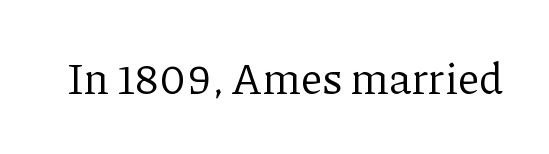
Q: Is the text bold? A: No.
Q: Is the text italic (slanted)? A: No, it is upright.
Q: Is the typeface a serif or a sans-serif typeface? A: Serif.
Q: Is the text underlined? A: No.
Q: Is the spacing between letters normal or unusually wide? A: Normal.
Q: Width (condensed, normal, or wide)? A: Normal.
Q: Stroke contrast? A: Low.
Q: x-height? A: Medium.
Q: Monospaced? A: No.
